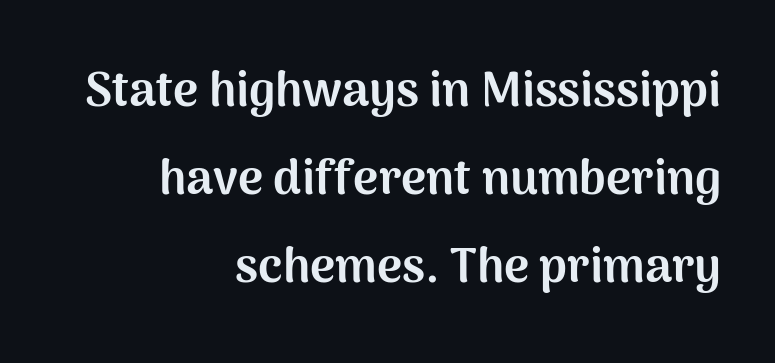
The image shows 48 px bold sans-serif type, upright; set right-aligned, line spacing 1.83x, normal letter spacing, not underlined; medium stroke contrast and a medium x-height.
